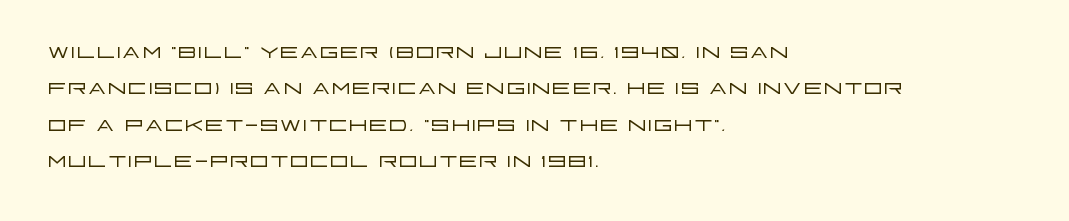
{"serif": "no", "italic": "no", "bold": "no", "weight": "light", "width": "wide", "stroke_contrast": "low", "x_height": "large", "monospaced": "no", "underline": "no", "align": "left", "line_spacing_ratio": 1.21, "letter_spacing": "normal", "letter_spacing_em": 0.0, "glyph_px": 30}
